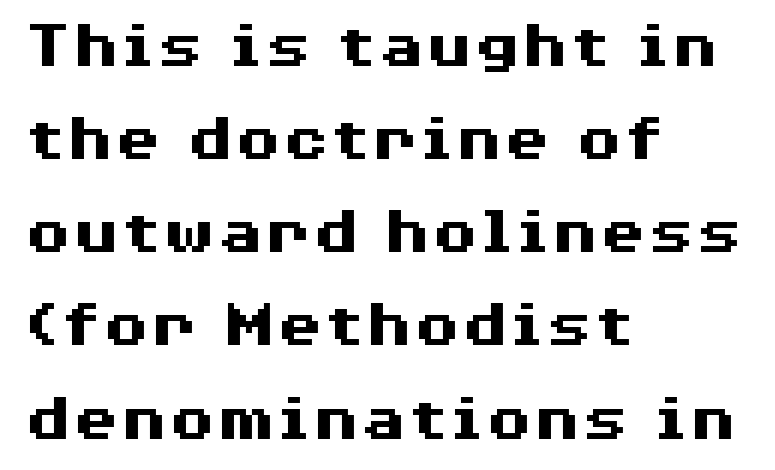
Notice how the passage keeps a crisp vertical edge on the left only. These lines sit exactly where default settings would place them. The horizontal fit of the characters is conventional and even. The passage shown is emphatically bold.
